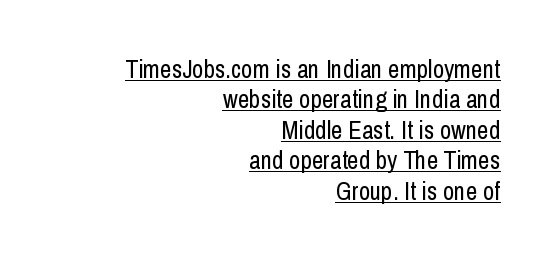
Q: Is the text bold? A: No.
Q: Is the text italic (slanted)? A: No, it is upright.
Q: Is the text underlined? A: Yes.
Q: How is the paragraph aligned? A: Right-aligned.
Q: Is the spacing between letters normal or unusually wide? A: Normal.
